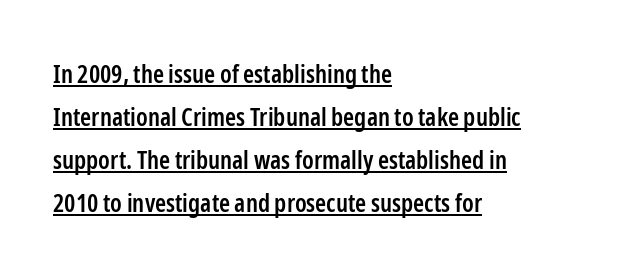
Q: Is the text bold? A: Semi-bold.
Q: Is the text italic (slanted)? A: No, it is upright.
Q: Is the text underlined? A: Yes.
Q: How is the paragraph aligned? A: Left-aligned.
Q: Is the spacing between letters normal or unusually wide? A: Normal.
